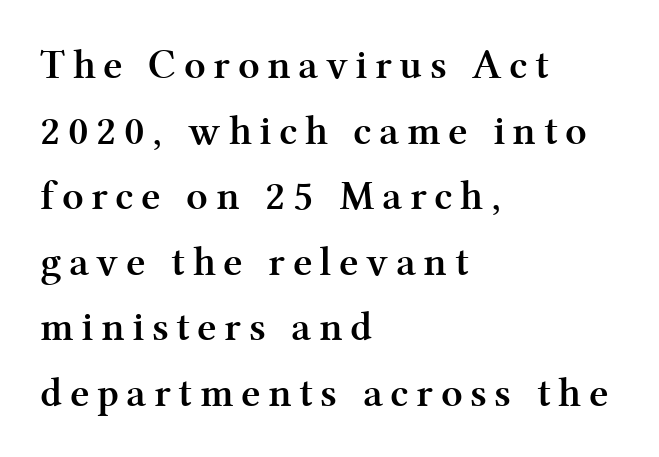
Q: Is the text bold? A: Yes.
Q: Is the text italic (slanted)? A: No, it is upright.
Q: Is the typeface a serif or a sans-serif typeface? A: Serif.
Q: Is the text underlined? A: No.
Q: How is the paragraph aligned? A: Left-aligned.
Q: Is the spacing between lines tight, normal or loose? A: Normal.
Q: Width (condensed, normal, or wide)? A: Normal.
Q: Stroke contrast? A: Medium.
Q: x-height? A: Medium.
Q: Monospaced? A: No.
